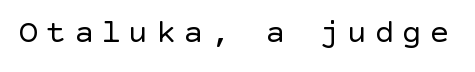
Q: Is the text bold? A: No.
Q: Is the text italic (slanted)? A: No, it is upright.
Q: Is the typeface a serif or a sans-serif typeface? A: Sans-serif.
Q: Is the text underlined? A: No.
Q: Is the spacing between letters normal or unusually wide? A: Unusually wide.
Q: Width (condensed, normal, or wide)? A: Normal.
Q: x-height? A: Large.
